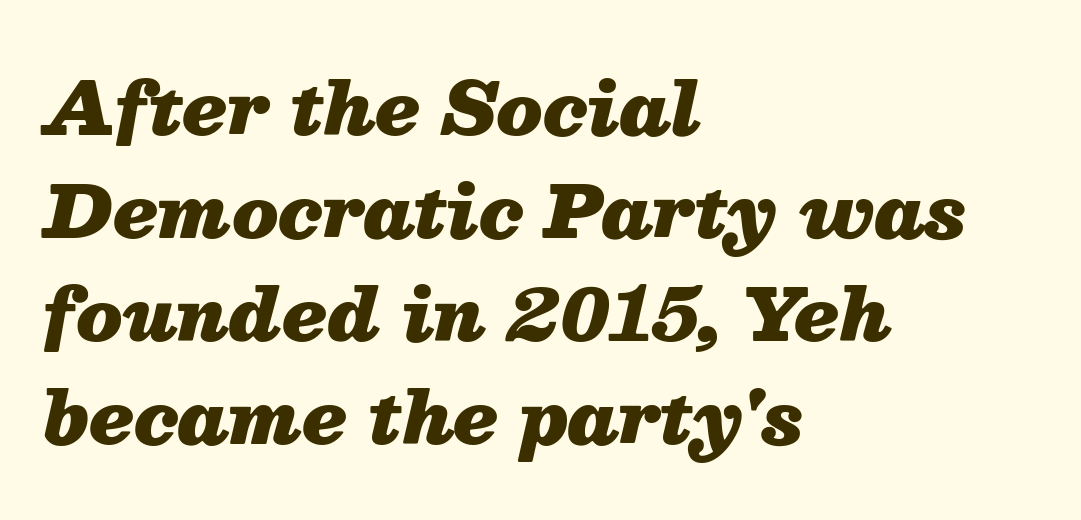
The image shows 72 px heavy type, italic (leaning right); set left-aligned, normal line spacing (1.43x), normal letter spacing, not underlined; medium stroke contrast and a medium x-height.
